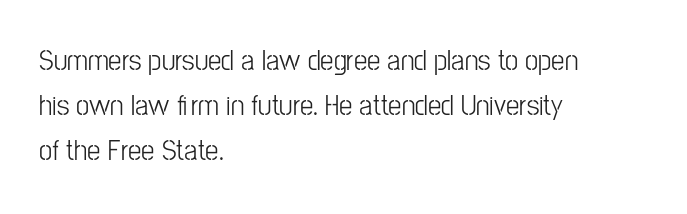
Q: Is the text bold? A: No.
Q: Is the text italic (slanted)? A: No, it is upright.
Q: Is the typeface a serif or a sans-serif typeface? A: Sans-serif.
Q: Is the text underlined? A: No.
Q: How is the paragraph aligned? A: Left-aligned.
Q: Is the spacing between letters normal or unusually wide? A: Normal.
Q: Is the spacing between lines tight, normal or loose? A: Normal.
Q: Width (condensed, normal, or wide)? A: Condensed.
Q: Stroke contrast? A: Low.
Q: x-height? A: Medium.
Q: Monospaced? A: No.
